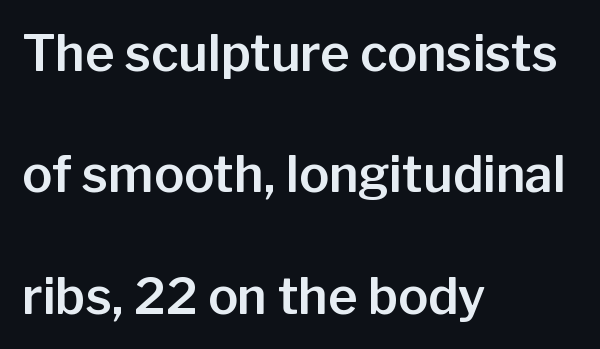
Q: Is the text italic (slanted)? A: No, it is upright.
Q: Is the typeface a serif or a sans-serif typeface? A: Sans-serif.
Q: Is the text underlined? A: No.
Q: How is the paragraph aligned? A: Left-aligned.
Q: Is the spacing between letters normal or unusually wide? A: Normal.
Q: Is the spacing between lines tight, normal or loose? A: Loose.
Q: Width (condensed, normal, or wide)? A: Normal.
Q: Stroke contrast? A: Low.
Q: x-height? A: Medium.
Q: Monospaced? A: No.
